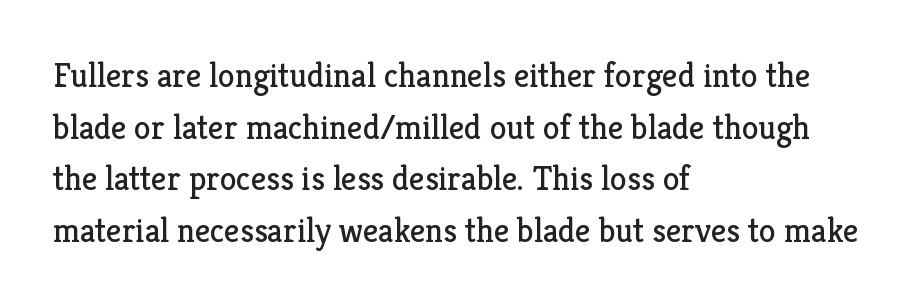
The image shows 34 px regular-weight serif type, upright; set left-aligned, normal line spacing (1.52x), normal letter spacing, not underlined; low stroke contrast and a medium x-height.
